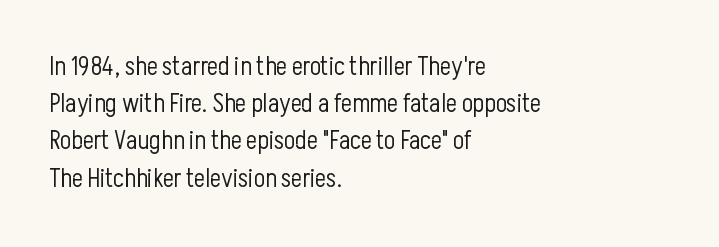
The rendering anchors every line to the left-hand side. A clean baseline with only descenders dipping below it. No chunkiness to these letters — they're not bold. Leading matches the norm, producing a regular column. Ascenders rise straight up at ninety degrees. Nobody touched the tracking dial on this one.
